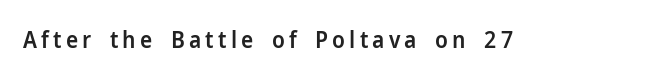
{"italic": "no", "bold": "semi", "underline": "no", "glyph_px": 23}
